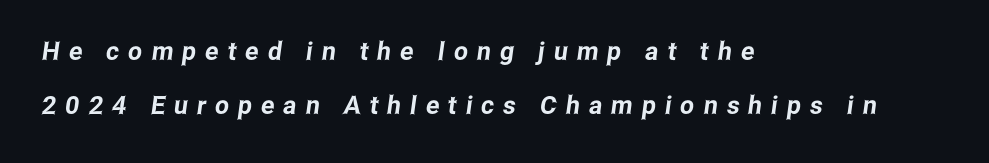
{"underline": "no", "align": "left", "line_spacing": "loose", "line_spacing_ratio": 2.18, "letter_spacing": "wide", "letter_spacing_em": 0.36, "glyph_px": 25}
